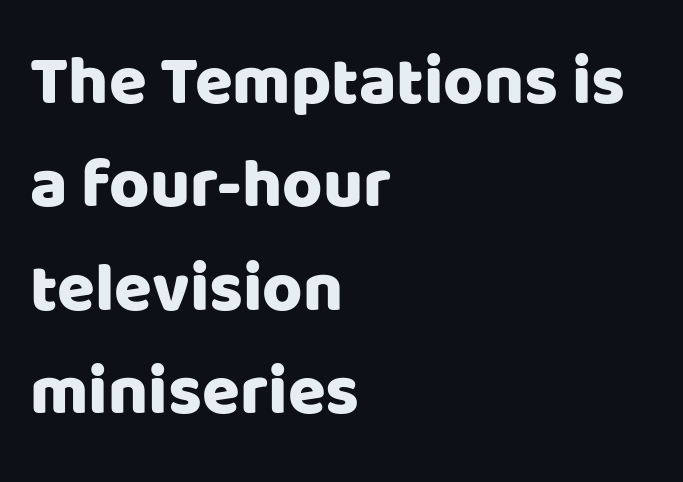
The image shows 69 px sans-serif type, upright; set left-aligned, normal line spacing (1.5x), normal letter spacing, not underlined; low stroke contrast and a large x-height.
